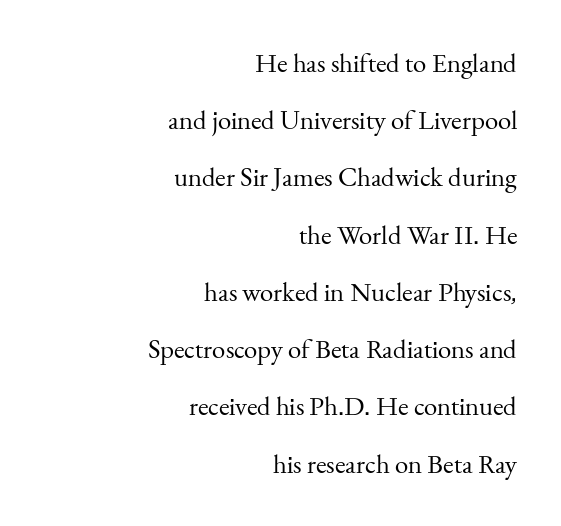
{"italic": "no", "bold": "no", "underline": "no", "align": "right", "line_spacing": "loose", "line_spacing_ratio": 2.12, "letter_spacing": "normal", "letter_spacing_em": 0.0, "glyph_px": 27}
